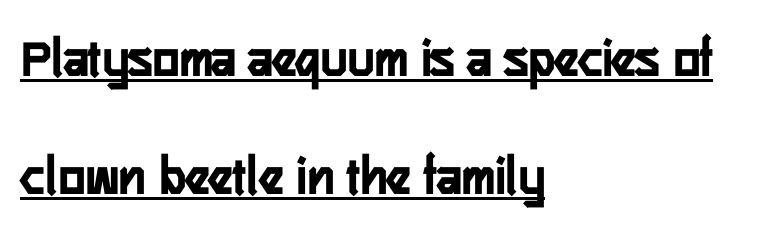
Q: Is the text italic (slanted)? A: No, it is upright.
Q: Is the typeface a serif or a sans-serif typeface? A: Sans-serif.
Q: Is the text underlined? A: Yes.
Q: How is the paragraph aligned? A: Left-aligned.
Q: Is the spacing between letters normal or unusually wide? A: Normal.
Q: Is the spacing between lines tight, normal or loose? A: Loose.
Q: Width (condensed, normal, or wide)? A: Condensed.
Q: Stroke contrast? A: Low.
Q: x-height? A: Medium.
Q: Monospaced? A: No.
